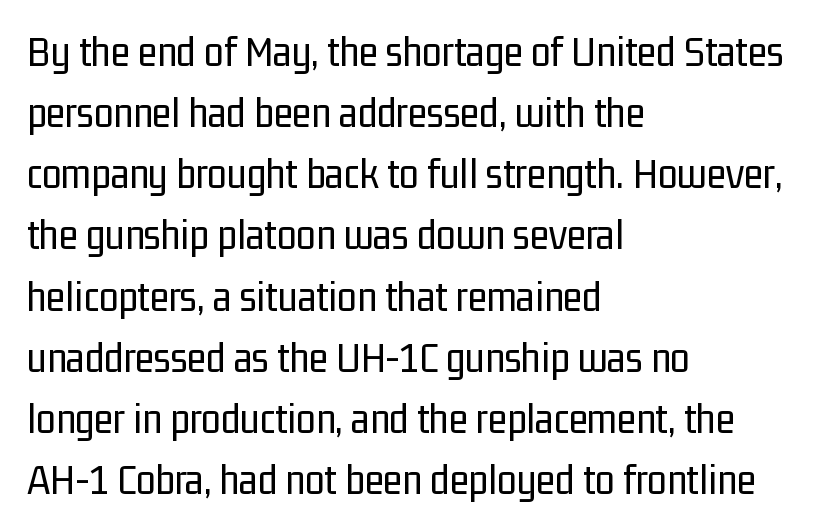
The image shows 44 px regular-weight, condensed sans-serif type, upright; set left-aligned, normal line spacing (1.39x), normal letter spacing, not underlined; low stroke contrast and a medium x-height.
